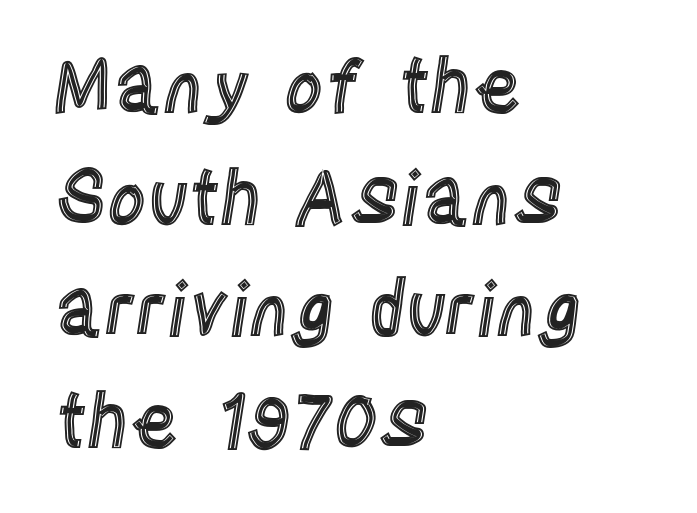
The area under the type is left untouched. Do the characters align in a grid? No, the font is proportional. In terms of letterspacing, this is plain default setting. These lines sit exactly where default settings would place them. A student would call this left alignment; a typographer would say flush left, rag right.
